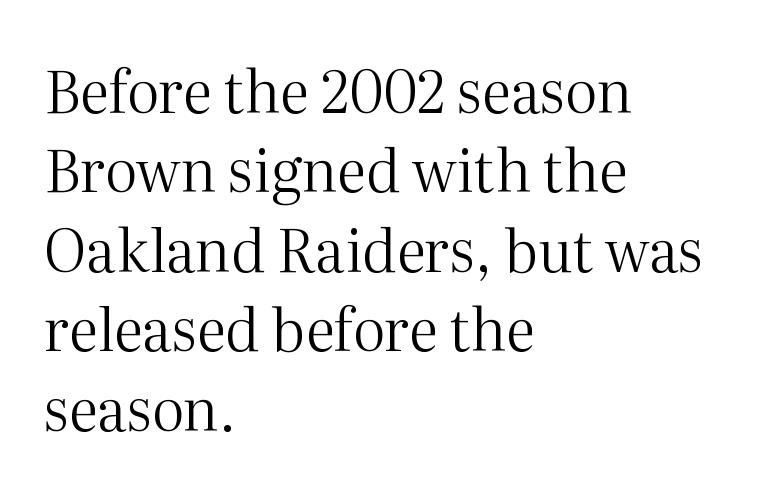
The image shows 58 px regular-weight serif type, upright; set left-aligned, normal line spacing (1.37x), normal letter spacing, not underlined; medium stroke contrast and a medium x-height.
